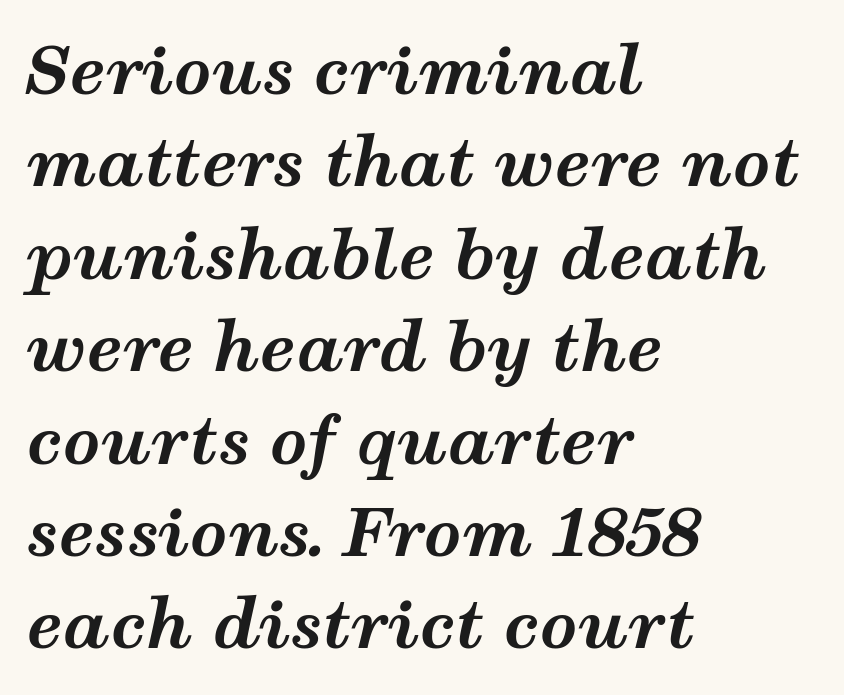
{"italic": "yes", "lean": "right", "slant_degrees": 12, "bold": "yes", "weight": "bold", "width": "wide", "stroke_contrast": "medium", "x_height": "medium", "monospaced": "no", "underline": "no", "align": "left", "line_spacing": "normal", "line_spacing_ratio": 1.4, "letter_spacing": "normal", "letter_spacing_em": 0.0, "glyph_px": 66}
